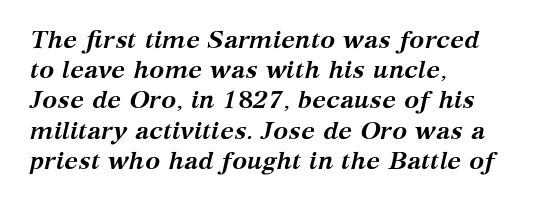
Nobody drew a line under any word here. Yep, that's italic — everything's leaning. Students, note that the glyphs here touch the page at normal intervals. I'd describe the lettering as bold — thick and assertive. Does the copy run flush right? No — it runs flush left.
